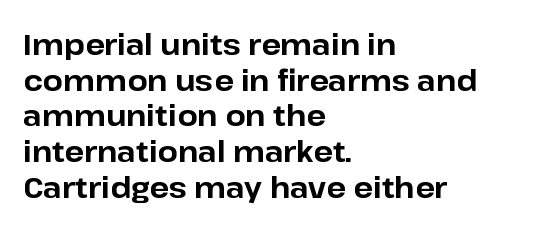
The image shows 29 px bold sans-serif type, upright; set left-aligned, line spacing 1.23x, normal letter spacing, not underlined; low stroke contrast and a medium x-height.
